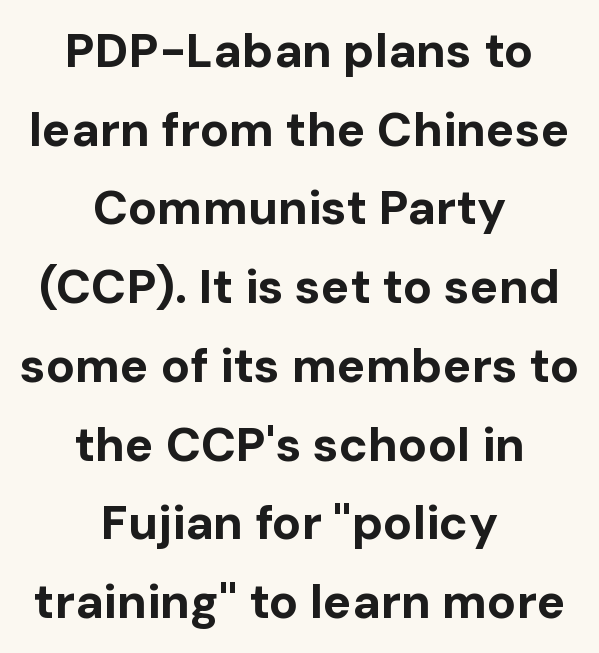
The image shows 48 px bold sans-serif type, upright; set centered, normal line spacing (1.64x), normal letter spacing, not underlined; low stroke contrast and a medium x-height.
